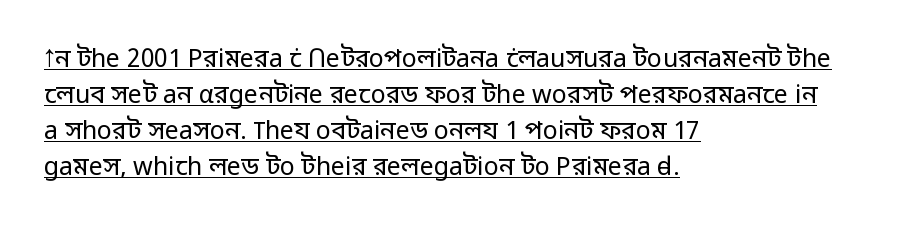
{"italic": "no", "bold": "no", "underline": "yes", "align": "left", "line_spacing": "normal", "line_spacing_ratio": 1.44, "letter_spacing": "normal", "letter_spacing_em": 0.0, "glyph_px": 25}
